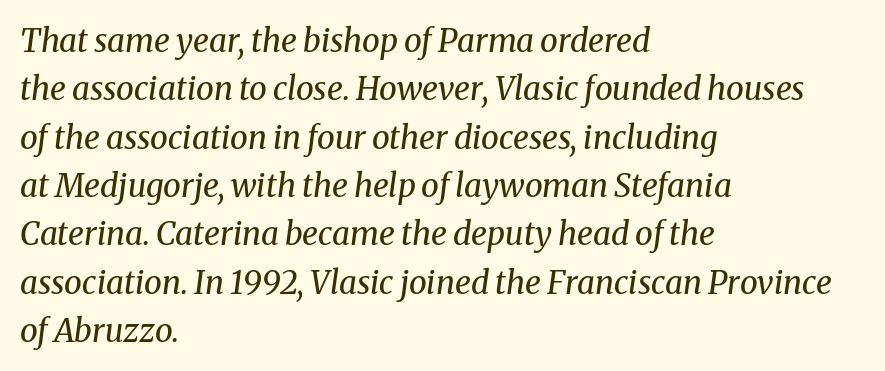
{"serif": "yes", "italic": "yes", "lean": "right", "slant_degrees": 8, "bold": "no", "weight": "regular", "width": "normal", "stroke_contrast": "medium", "x_height": "medium", "monospaced": "no", "underline": "no", "align": "left", "line_spacing": "normal", "line_spacing_ratio": 1.51, "letter_spacing": "normal", "letter_spacing_em": 0.0, "glyph_px": 32}
